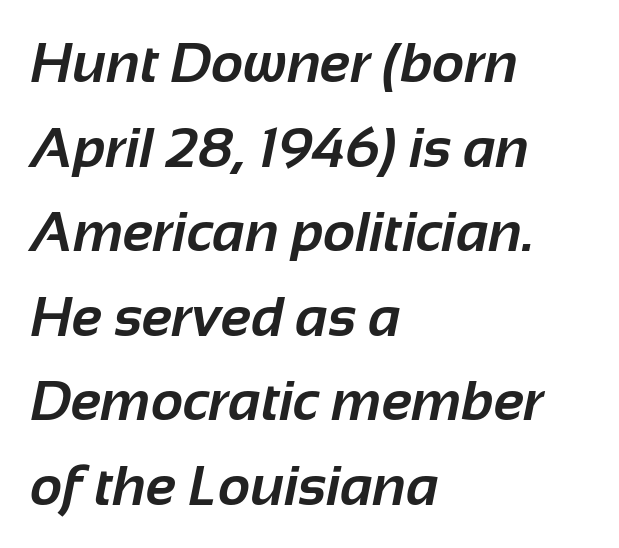
Q: Is the text bold? A: Yes.
Q: Is the typeface a serif or a sans-serif typeface? A: Sans-serif.
Q: Is the text underlined? A: No.
Q: How is the paragraph aligned? A: Left-aligned.
Q: Is the spacing between letters normal or unusually wide? A: Normal.
Q: Is the spacing between lines tight, normal or loose? A: Normal.
Q: Width (condensed, normal, or wide)? A: Normal.
Q: Stroke contrast? A: Low.
Q: x-height? A: Medium.
Q: Monospaced? A: No.
